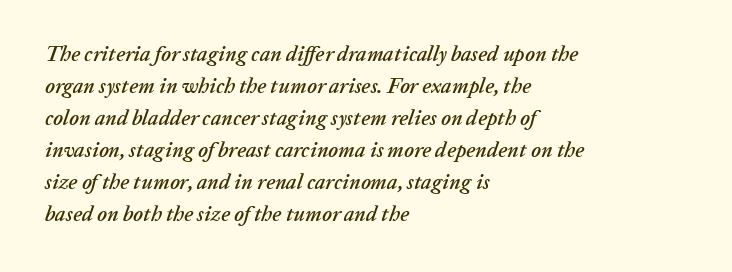
The image shows 21 px text type, italic (leaning right); set left-aligned, normal line spacing (1.52x), normal letter spacing, not underlined.
